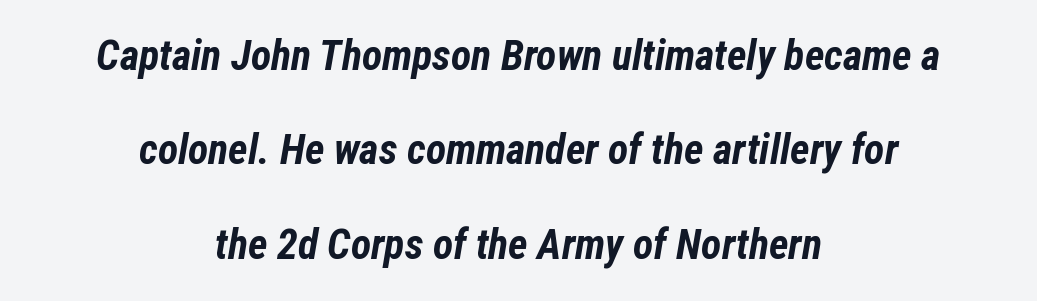
The image shows 42 px bold, condensed type, italic (leaning right); set centered, loose line spacing (2.25x), normal letter spacing, not underlined; low stroke contrast and a medium x-height.
